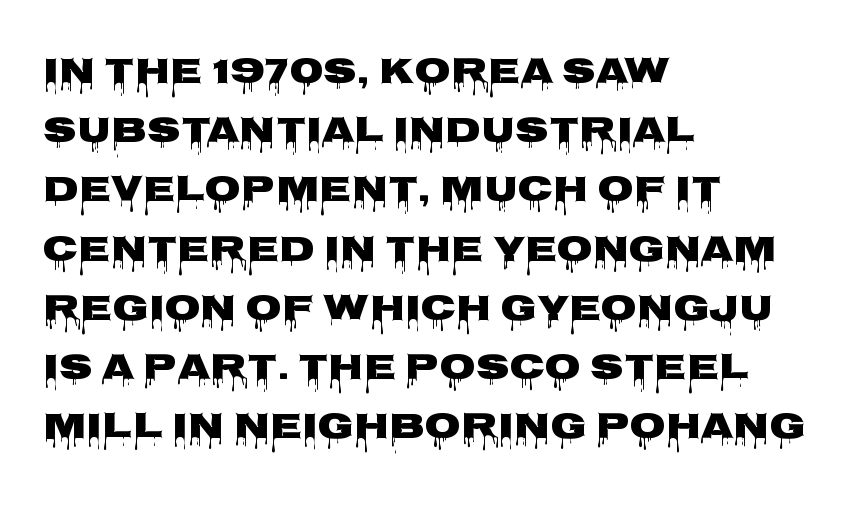
What kind of face is this? One without serifs — a sans. Words appear dense and cohesive because spacing is normal. Which margin do the lines hug? The left one — the right edge is uneven. Pretty heavy lettering here — definitely bold.
